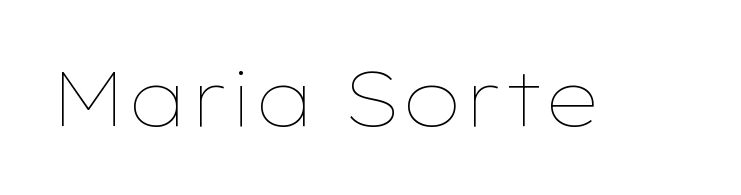
{"italic": "no", "bold": "no", "weight": "thin", "width": "wide", "stroke_contrast": "low", "x_height": "medium", "monospaced": "no", "underline": "no", "letter_spacing": "normal", "letter_spacing_em": 0.0, "glyph_px": 76}
